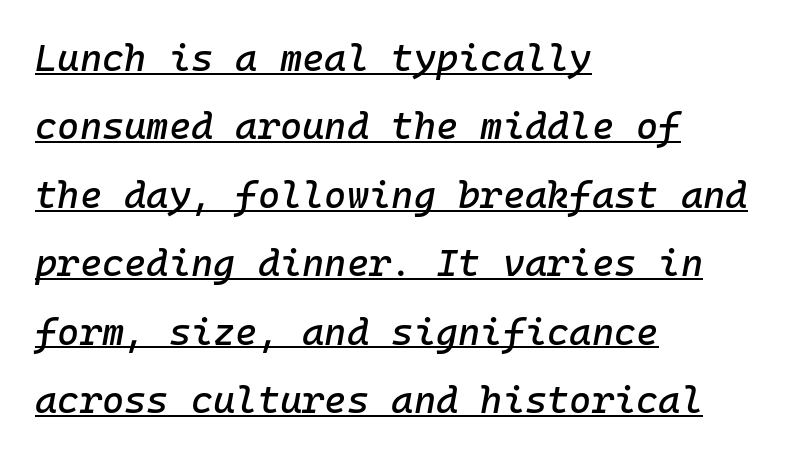
Like a heading marked for emphasis, these lines bear an underscore. The letters march in equal steps, a hallmark of fixed-pitch type. The horizontal fit of the characters is conventional and even. It's the slanting kind of type. Short and long lines alike share a common starting point at left.
